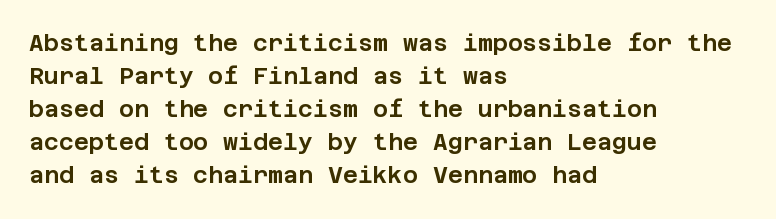
The image shows 23 px text type, upright; set left-aligned, normal line spacing (1.44x), normal letter spacing, not underlined.
